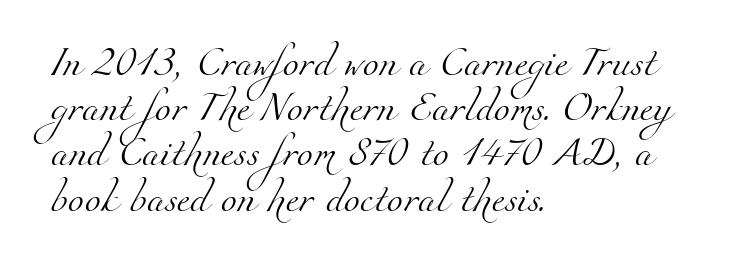
The image shows 29 px light serif type; set left-aligned, normal line spacing (1.56x), normal letter spacing, not underlined; medium stroke contrast and a small x-height.
